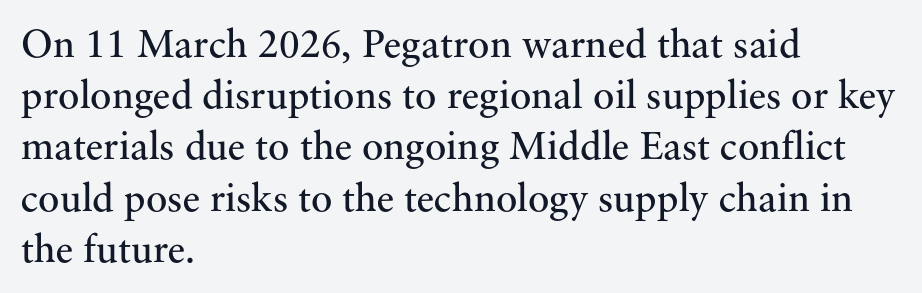
Weight class: somewhere from thin through regular. The font's upright variant was chosen for this text. Evenly set lines give the paragraph a standard silhouette. Letter spacing: default. What kind of face is this? One with serifs.
